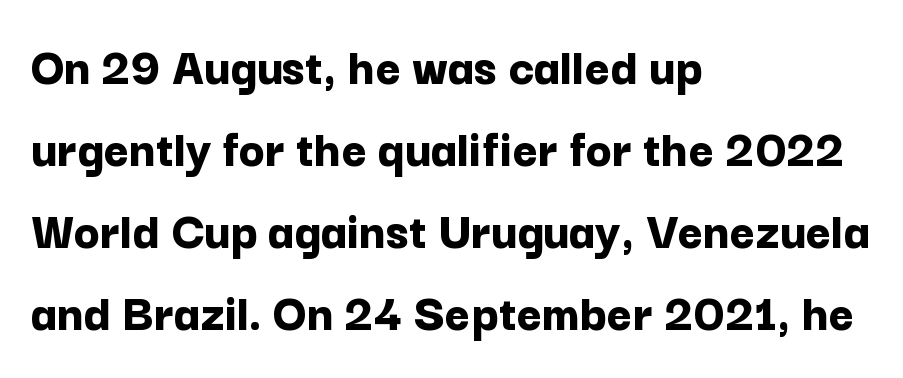
Q: Is the text bold? A: Yes.
Q: Is the text italic (slanted)? A: No, it is upright.
Q: Is the typeface a serif or a sans-serif typeface? A: Sans-serif.
Q: Is the text underlined? A: No.
Q: How is the paragraph aligned? A: Left-aligned.
Q: Is the spacing between letters normal or unusually wide? A: Normal.
Q: Is the spacing between lines tight, normal or loose? A: Normal.
Q: Width (condensed, normal, or wide)? A: Normal.
Q: Stroke contrast? A: Low.
Q: x-height? A: Medium.
Q: Monospaced? A: No.
